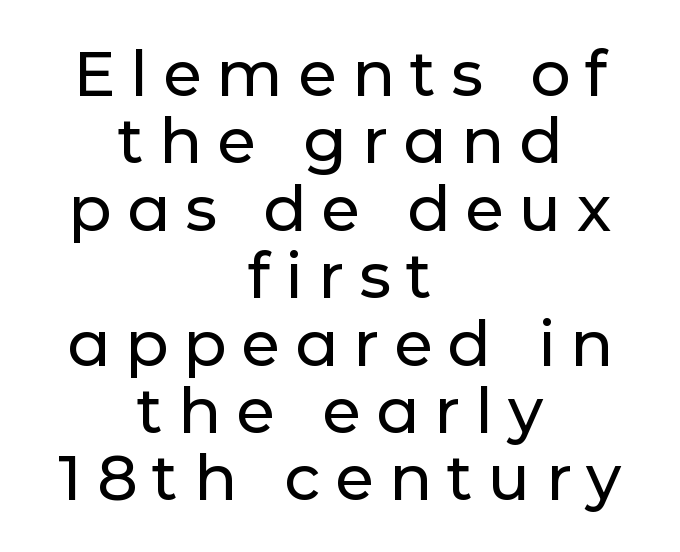
Q: Is the text italic (slanted)? A: No, it is upright.
Q: Is the typeface a serif or a sans-serif typeface? A: Sans-serif.
Q: Is the text underlined? A: No.
Q: How is the paragraph aligned? A: Centered.
Q: Is the spacing between letters normal or unusually wide? A: Unusually wide.
Q: Is the spacing between lines tight, normal or loose? A: Tight.
Q: Width (condensed, normal, or wide)? A: Normal.
Q: Stroke contrast? A: Low.
Q: x-height? A: Medium.
Q: Monospaced? A: No.
